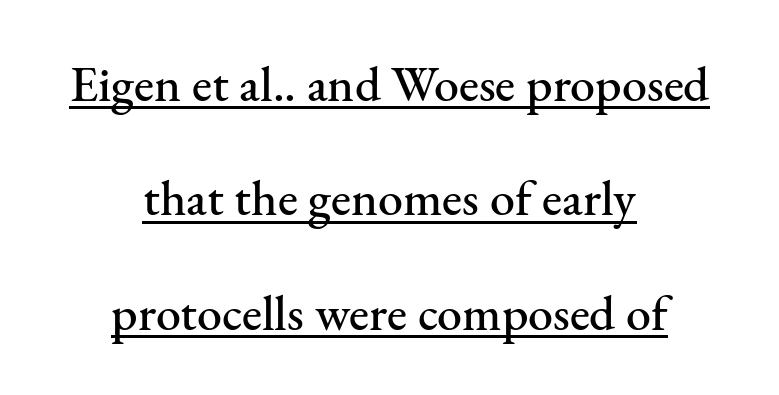
Upright lettering throughout. The compositor balanced each line on the midline. Note the varied advance widths — an 'i' is clearly narrower than an 'm'. Interline gaps are noticeably wide in this sample. Has an underline been added? It has. Standard letterfit; no display-style spreading of the glyphs.
